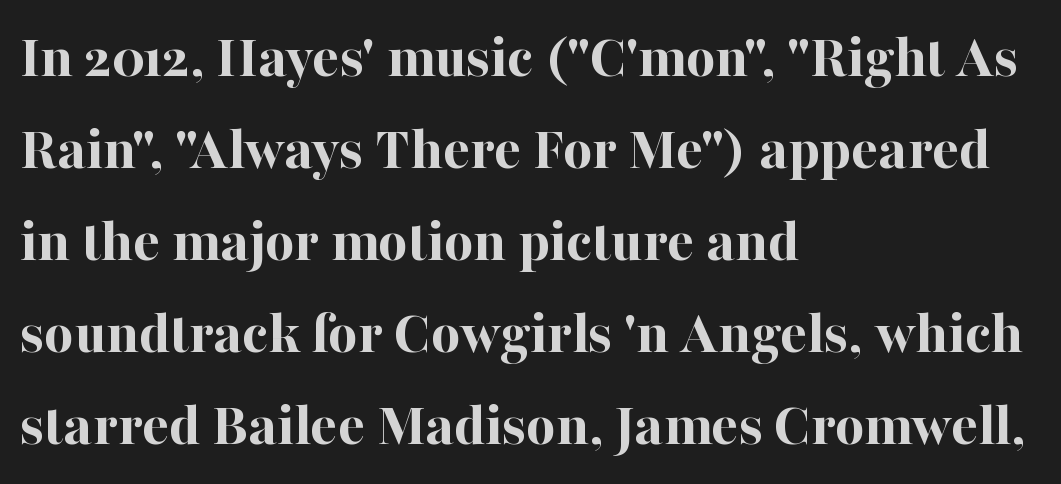
The image shows 63 px bold serif type, upright; set left-aligned, normal line spacing (1.46x), normal letter spacing, not underlined; high stroke contrast and a medium x-height.
